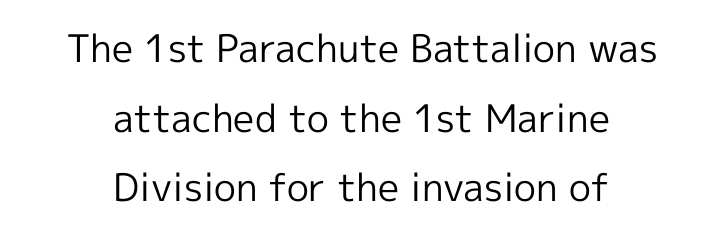
Q: Is the text bold? A: No.
Q: Is the text italic (slanted)? A: No, it is upright.
Q: Is the typeface a serif or a sans-serif typeface? A: Sans-serif.
Q: Is the text underlined? A: No.
Q: How is the paragraph aligned? A: Centered.
Q: Is the spacing between letters normal or unusually wide? A: Normal.
Q: Width (condensed, normal, or wide)? A: Normal.
Q: x-height? A: Medium.
Q: Monospaced? A: No.
